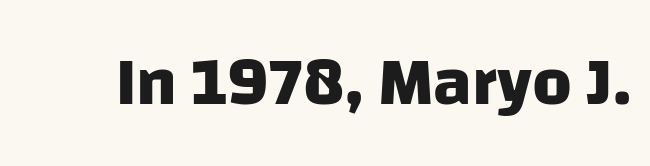
The image shows 69 px heavy sans-serif type; set normal letter spacing, not underlined; low stroke contrast and a large x-height.
